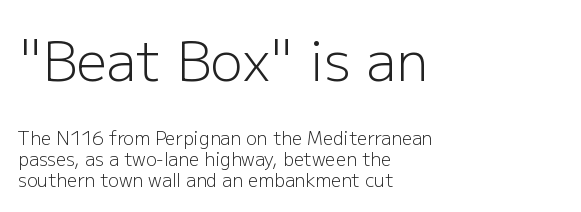
{"serif": "no", "italic": "no", "bold": "no", "weight": "light", "width": "normal", "stroke_contrast": "low", "x_height": "medium", "monospaced": "no", "underline": "no", "align": "left", "line_spacing_ratio": 1.17, "letter_spacing": "normal", "letter_spacing_em": 0.0, "larger_block": "first", "size_ratio": 3.0, "glyph_px": 54}
